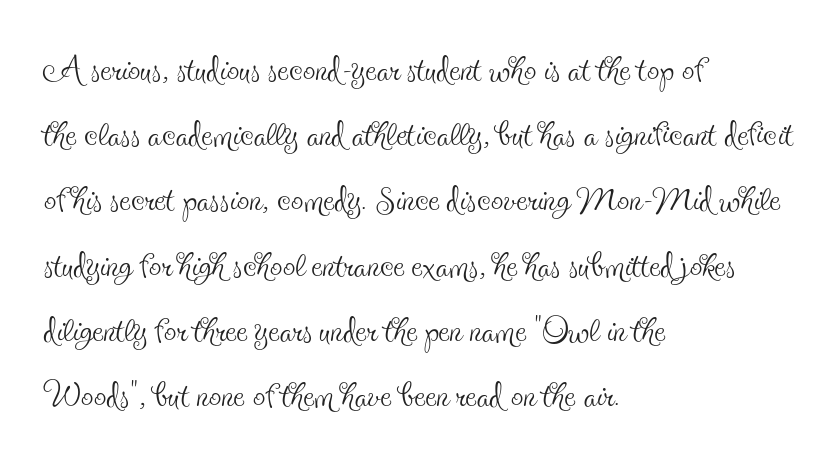
Observe the serifs anchoring each vertical stroke in this sample. You could call the tracking neutral — neither tight nor loose. The strip under each line holds only bare page. Proportional: the letters do not fall into vertical columns. The weight tops out at a normal text grade. Vertically, the passage feels balanced, rows spaced as you'd expect.
